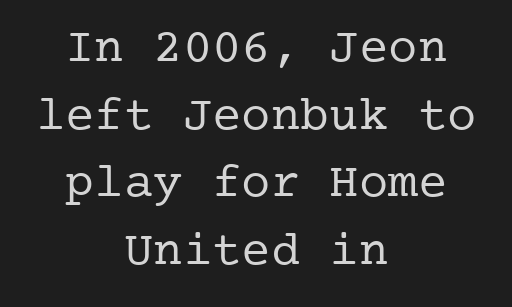
{"serif": "yes", "italic": "no", "bold": "no", "weight": "regular", "width": "normal", "stroke_contrast": "low", "x_height": "medium", "underline": "no", "align": "center", "line_spacing": "normal", "line_spacing_ratio": 1.38, "letter_spacing": "normal", "letter_spacing_em": 0.0, "glyph_px": 49}
